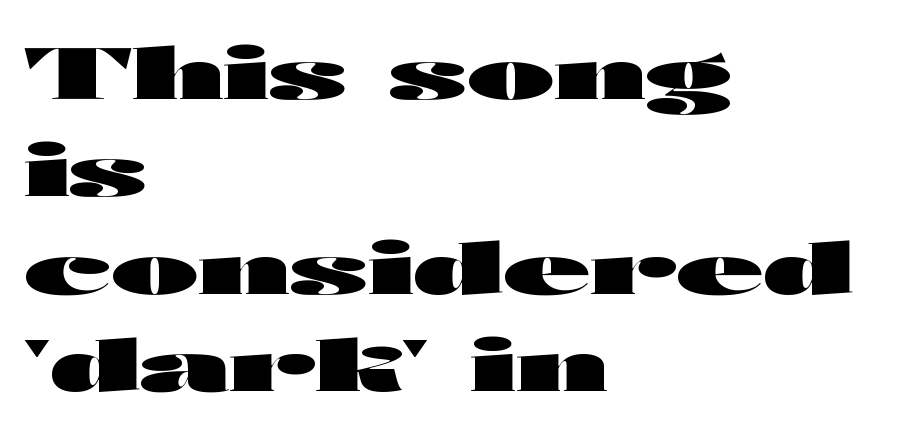
Bold? Absolutely — the strokes are thick and heavy. Evenly set lines give the paragraph a standard silhouette. Standard letterfit; no display-style spreading of the glyphs. Proportional: the letters do not fall into vertical columns.
